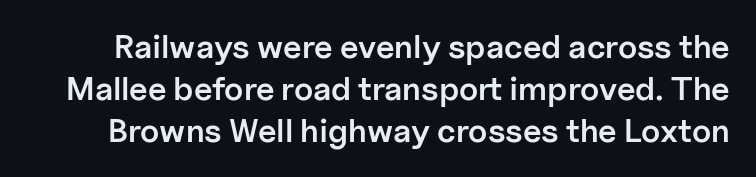
Q: Is the text bold? A: Semi-bold.
Q: Is the text italic (slanted)? A: No, it is upright.
Q: Is the typeface a serif or a sans-serif typeface? A: Sans-serif.
Q: Is the text underlined? A: No.
Q: Is the spacing between letters normal or unusually wide? A: Normal.
Q: Is the spacing between lines tight, normal or loose? A: Normal.
Q: Width (condensed, normal, or wide)? A: Normal.
Q: Stroke contrast? A: Low.
Q: x-height? A: Medium.
Q: Monospaced? A: No.
